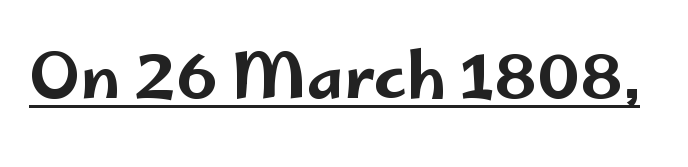
The image shows 62 px wide sans-serif type, upright; set normal letter spacing, underlined; low stroke contrast and a small x-height.
